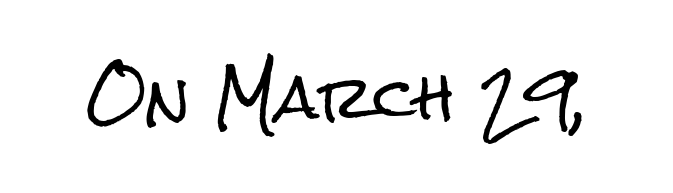
The image shows 58 px condensed sans-serif type, upright; set normal letter spacing, not underlined; low stroke contrast and a medium x-height.
